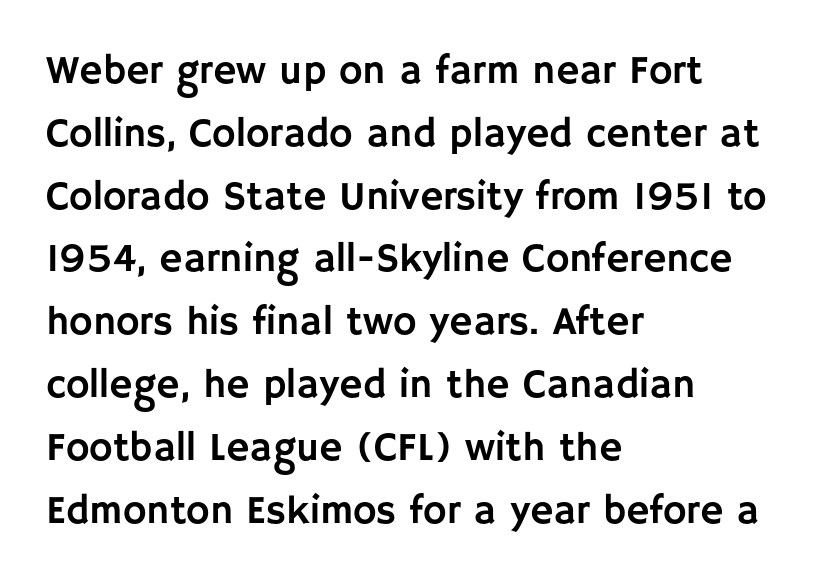
{"serif": "no", "italic": "no", "width": "normal", "stroke_contrast": "low", "x_height": "large", "monospaced": "no", "underline": "no", "align": "left", "line_spacing": "normal", "line_spacing_ratio": 1.57, "letter_spacing": "normal", "letter_spacing_em": 0.0, "glyph_px": 40}
